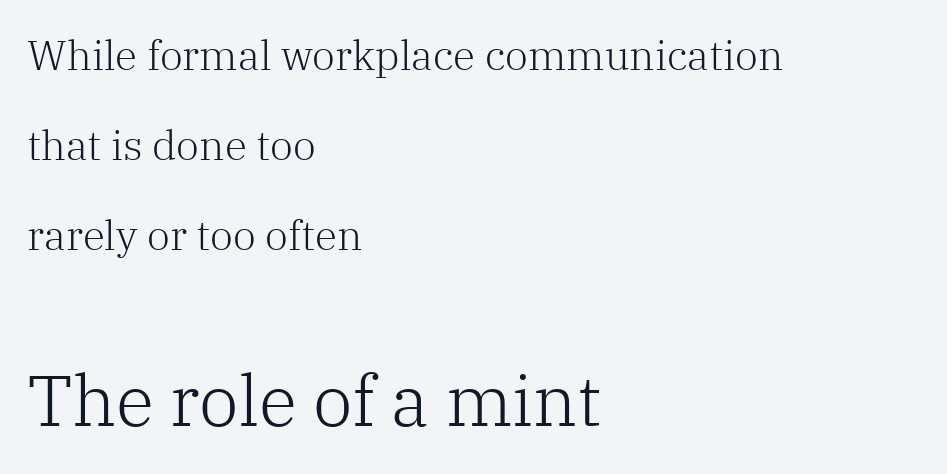
The vertical gap from one line to the next is large. Is this a heavy cut? Hardly; it is regular or lighter. Letters rest on an invisible, unmarked baseline. Layout note: lines flush left.
